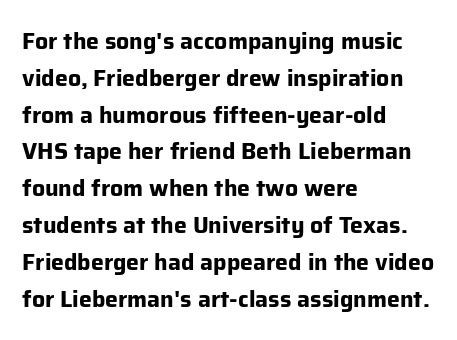
The image shows 23 px bold type, upright; set left-aligned, normal line spacing (1.6x), normal letter spacing, not underlined.
